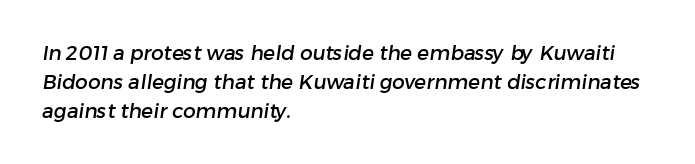
{"underline": "no", "align": "left", "line_spacing": "normal", "line_spacing_ratio": 1.44, "letter_spacing": "normal", "letter_spacing_em": 0.0, "glyph_px": 20}
